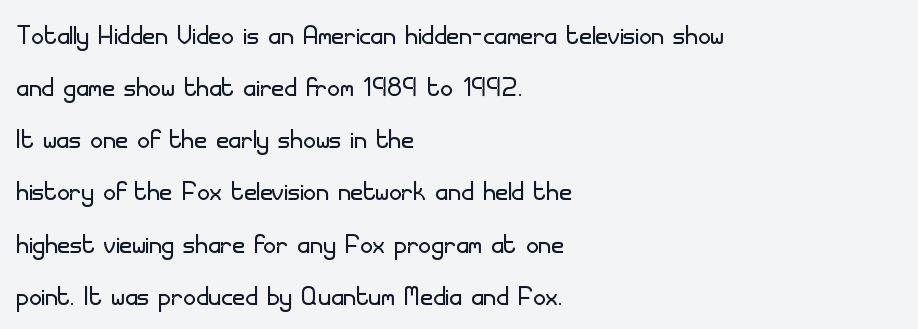
{"serif": "no", "italic": "no", "bold": "no", "weight": "light", "width": "normal", "stroke_contrast": "low", "x_height": "small", "monospaced": "no", "underline": "no", "align": "left", "line_spacing": "normal", "line_spacing_ratio": 1.49, "letter_spacing": "normal", "letter_spacing_em": 0.0, "glyph_px": 35}
